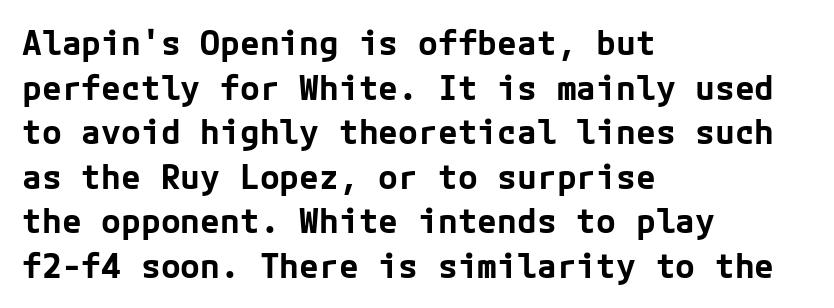
The image shows 33 px bold sans-serif type, upright; set left-aligned, normal line spacing (1.35x), normal letter spacing, not underlined; low stroke contrast and a medium x-height.
